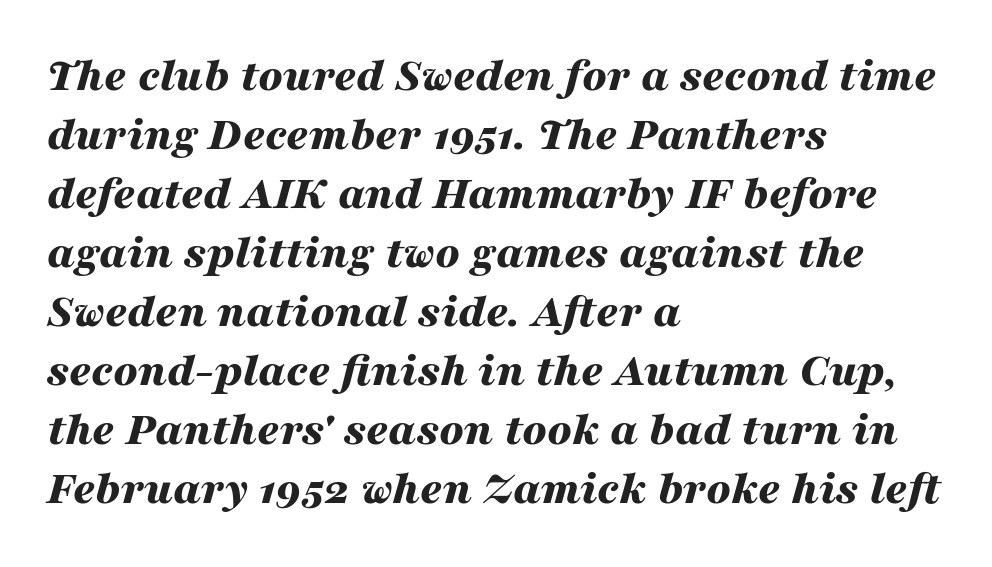
The image shows 48 px bold, wide type, italic (leaning right); set left-aligned, line spacing 1.23x, normal letter spacing, not underlined; medium stroke contrast and a medium x-height.
